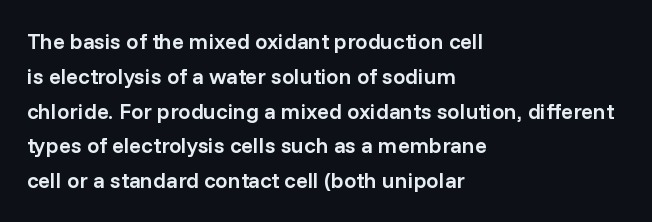
Firm but not heavy-handed strokes: this text is semibold. The specimen omits any rule beneath the text block's lines. Ordinary non-slanted type is in use. Each new line begins a customary step beneath the previous one. The line texture is even and compact thanks to regular tracking.
